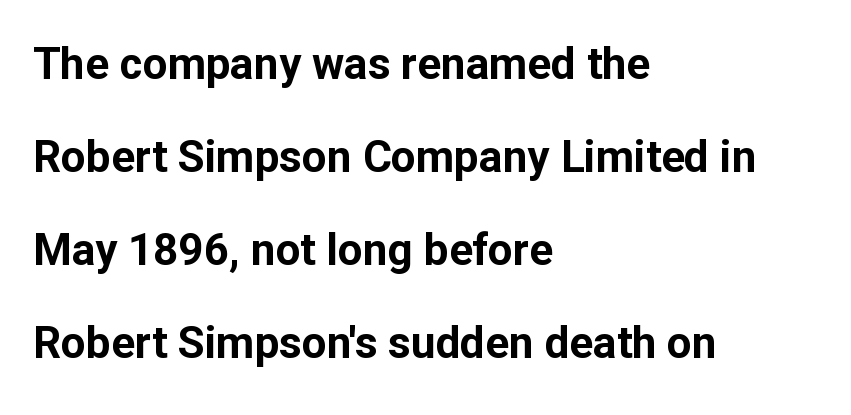
Plenty of ink on the page — the face is bold. The font family rendered here belongs to the sans-serif group. Do the letters lean? They stand straight. This sample uses plain, unmodified letter spacing. Any mark beneath the type? The region is blank. A typesetter would call this proportional, since set widths differ per character.
